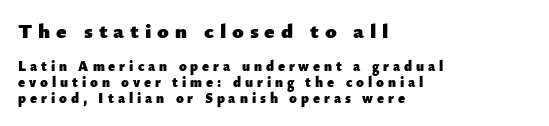
The image shows 21 px bold type, upright; set left-aligned, tight line spacing (1.12x), unusually wide letter spacing (+0.28 em), not underlined; the first (top) block is 1.5x larger.
